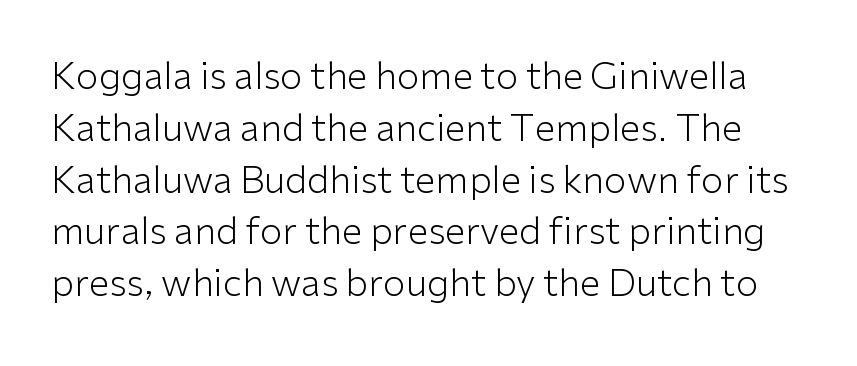
The image shows 37 px light sans-serif type, upright; set normal line spacing (1.4x), normal letter spacing, not underlined; low stroke contrast and a medium x-height.
